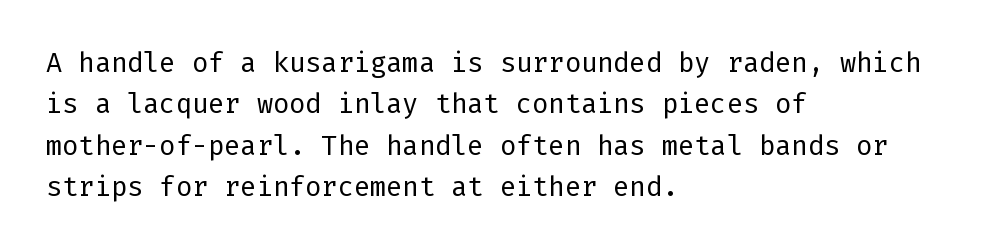
Q: Is the text bold? A: No.
Q: Is the text italic (slanted)? A: No, it is upright.
Q: Is the text underlined? A: No.
Q: How is the paragraph aligned? A: Left-aligned.
Q: Is the spacing between letters normal or unusually wide? A: Normal.
Q: Is the spacing between lines tight, normal or loose? A: Normal.
